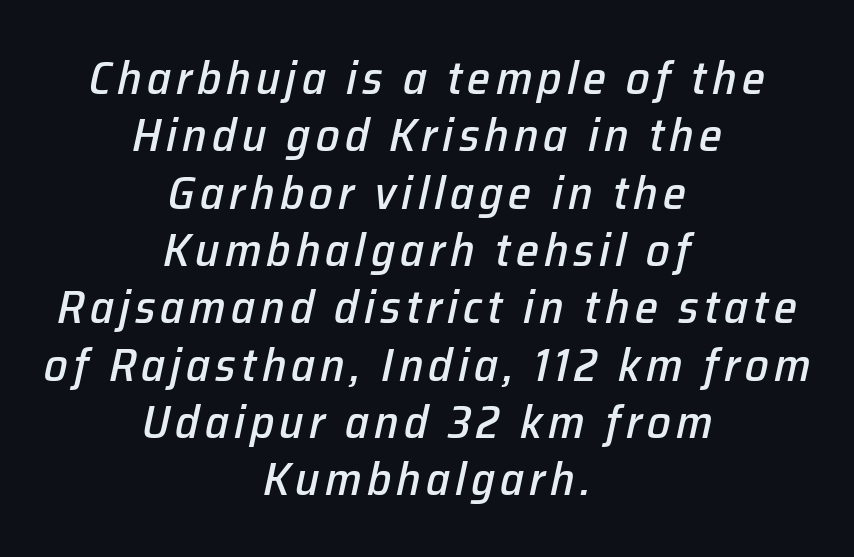
{"italic": "yes", "lean": "right", "slant_degrees": 12, "width": "normal", "stroke_contrast": "low", "x_height": "medium", "monospaced": "no", "underline": "no", "align": "center", "line_spacing_ratio": 1.22, "glyph_px": 47}
